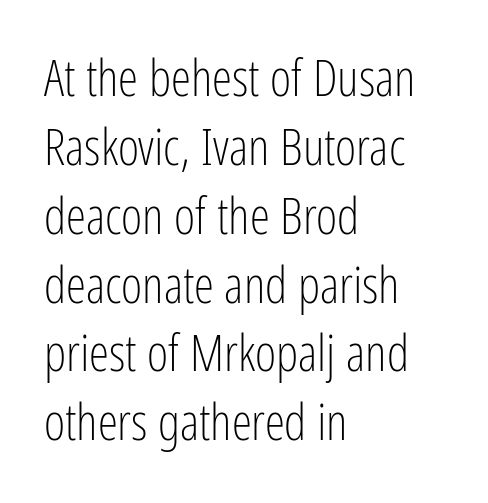
Every row of glyphs begins at an identical x-position on the left. Ordinary non-slanted type is in use. How would I describe the line gaps? Plain and ordinary. Compared with a typical body face, this is equally light or lighter still. Proportional: the letters do not fall into vertical columns. I'd call this a sans setting — the letters go barefoot.
